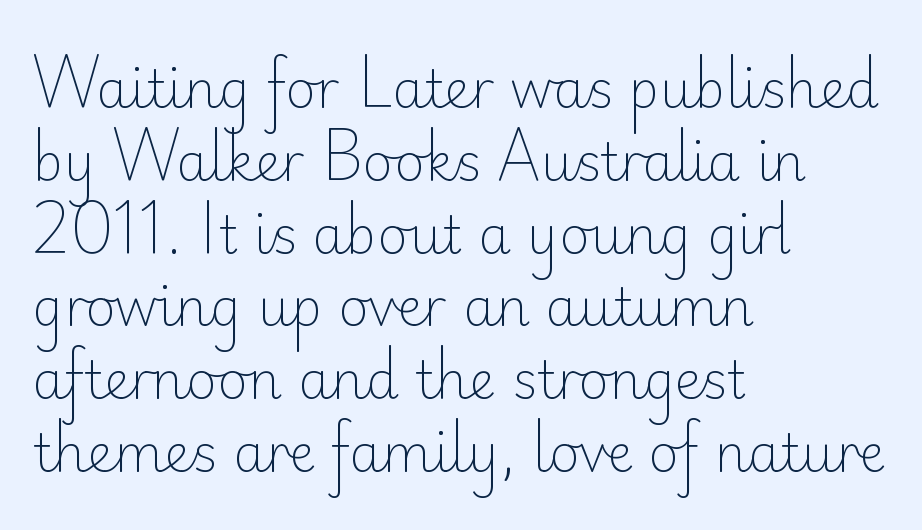
Q: Is the text bold? A: No.
Q: Is the text italic (slanted)? A: No, it is upright.
Q: Is the typeface a serif or a sans-serif typeface? A: Sans-serif.
Q: Is the text underlined? A: No.
Q: How is the paragraph aligned? A: Left-aligned.
Q: Is the spacing between letters normal or unusually wide? A: Normal.
Q: Is the spacing between lines tight, normal or loose? A: Normal.
Q: Width (condensed, normal, or wide)? A: Normal.
Q: Stroke contrast? A: Low.
Q: x-height? A: Small.
Q: Monospaced? A: No.
